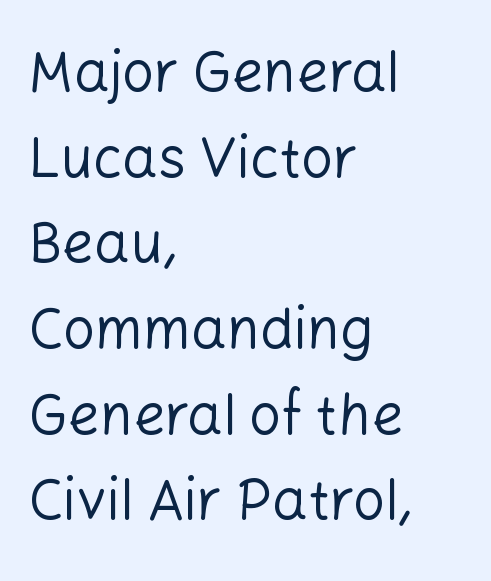
Plain, unruled lines of type. Is this a heavy cut? Hardly; it is regular or lighter. Serif or sans? Sans — the stroke terminals are bare. Ordinary non-slanted type is in use.
